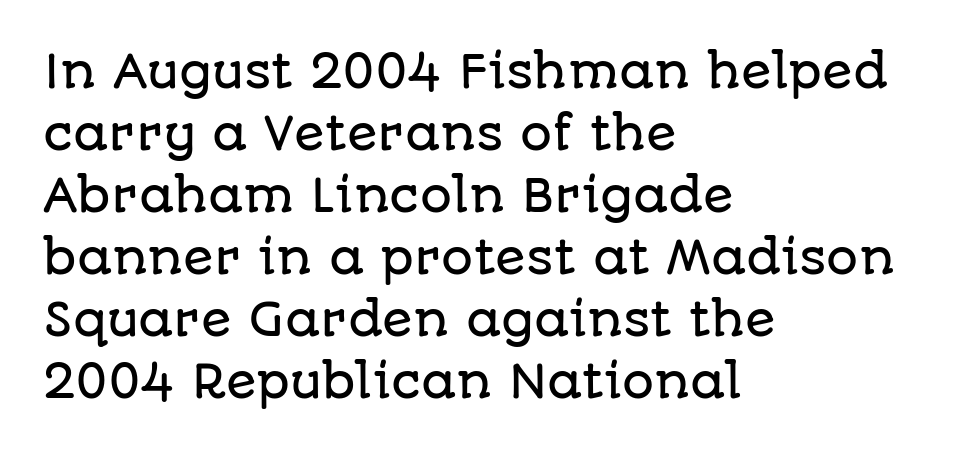
Varying glyph widths throughout — classic text-font behaviour. This rendering features lettering with no underline. Observe the ordinary spacing: letters are neighbours, not strangers. The face used here is a sans, in the tradition of grotesques and geometrics.
